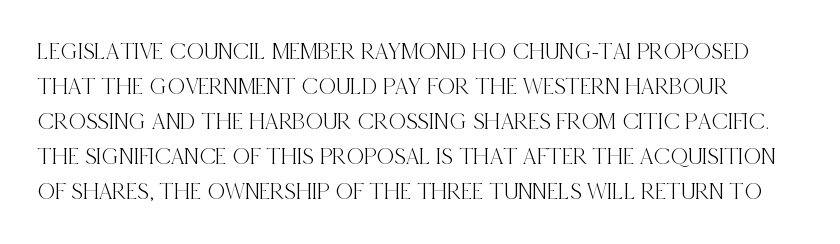
The leading is moderate, giving the passage an even texture. When letters stand straight like this, we call the style roman or upright. These lines keep a tight, regular rhythm from letter to letter. The space beneath each line is pristine and unruled.
